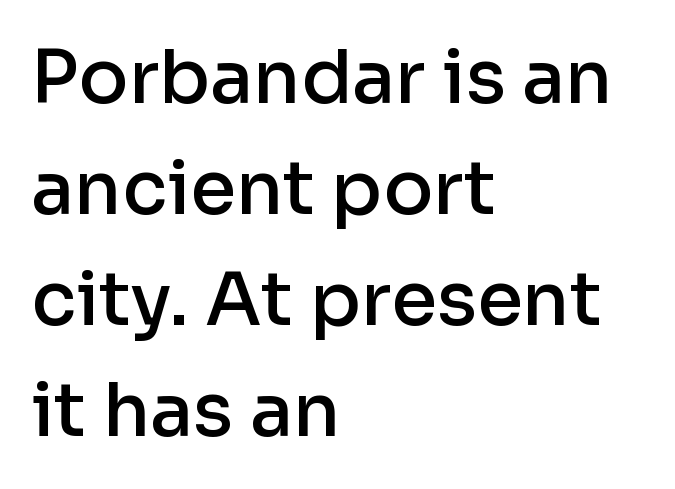
The image shows 74 px semibold sans-serif type, upright; set left-aligned, normal line spacing (1.5x), normal letter spacing, not underlined; low stroke contrast and a medium x-height.
